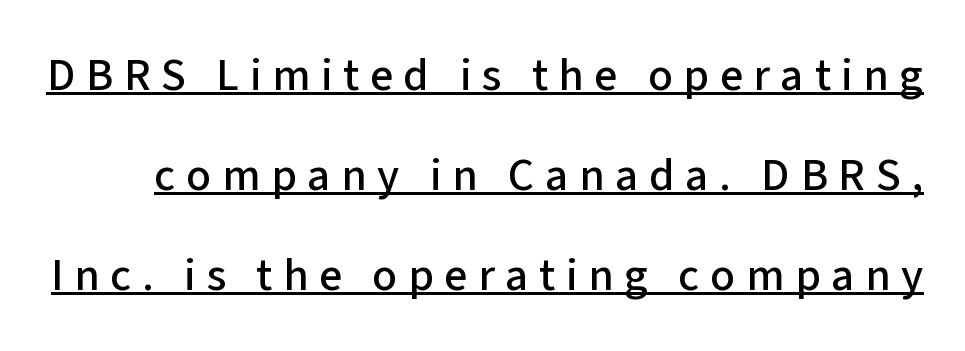
The image shows 46 px sans-serif type, upright; set loose line spacing (2.17x), unusually wide letter spacing (+0.23 em), underlined; low stroke contrast and a medium x-height.
